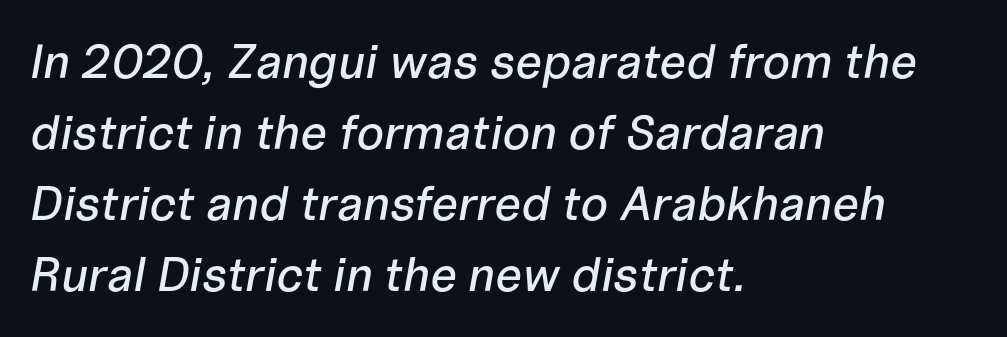
Q: Is the text italic (slanted)? A: Yes, it leans right by about 10 degrees.
Q: Is the text underlined? A: No.
Q: How is the paragraph aligned? A: Left-aligned.
Q: Is the spacing between letters normal or unusually wide? A: Normal.
Q: Is the spacing between lines tight, normal or loose? A: Normal.
Q: Width (condensed, normal, or wide)? A: Normal.
Q: Stroke contrast? A: Low.
Q: x-height? A: Medium.
Q: Monospaced? A: No.
